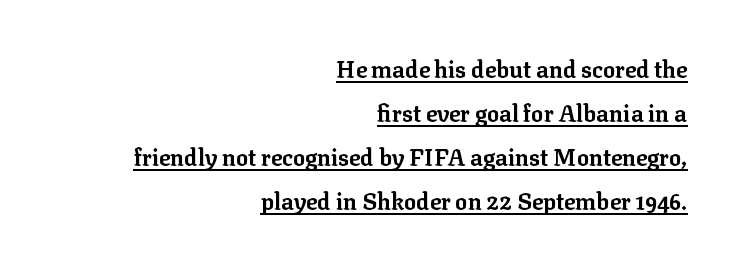
The typesetter chose a ragged-left arrangement here. Chunky letters — that's bold for sure. The glyphs are accompanied by a horizontal stroke just below them. Upright lettering throughout.
